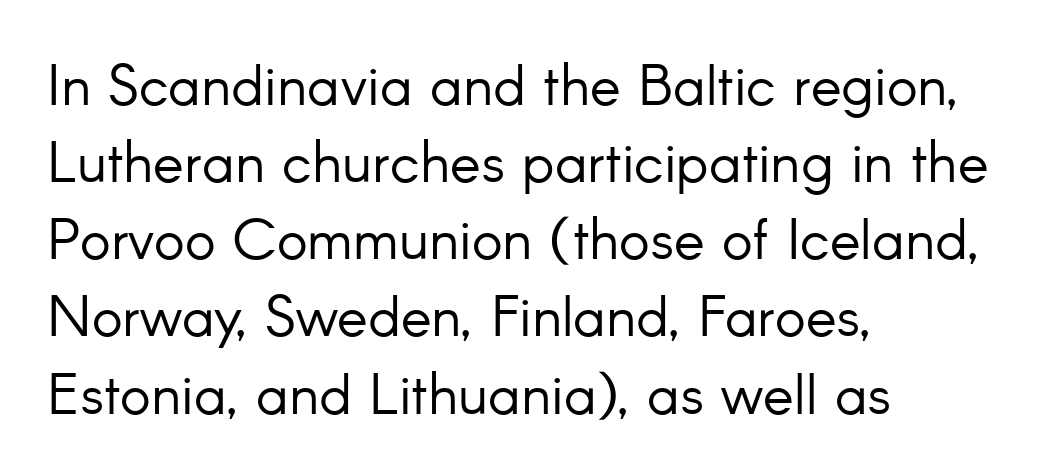
Spacing verdict: proportional, widths tailored to each character. Anything drawn beneath the words? Only blank space. One glance says typical: line gaps are just what's usual. The characters are drawn with everyday or finer stroke widths.
